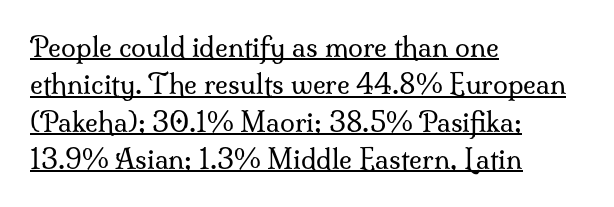
Q: Is the text bold? A: No.
Q: Is the text italic (slanted)? A: No, it is upright.
Q: Is the text underlined? A: Yes.
Q: How is the paragraph aligned? A: Left-aligned.
Q: Is the spacing between letters normal or unusually wide? A: Normal.
Q: Is the spacing between lines tight, normal or loose? A: Normal.
